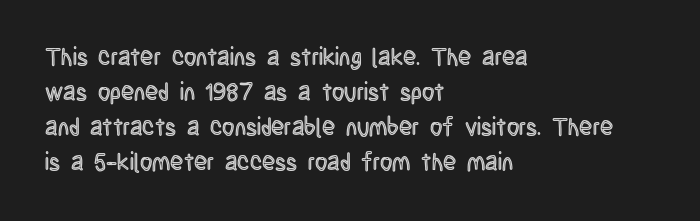
Style check: upright. The designer left line spacing at the default. Casual observation: everything's shoved over to the left. Tracking here is standard; glyphs follow each other at the usual distance. The foot of each line stays bare and open.
